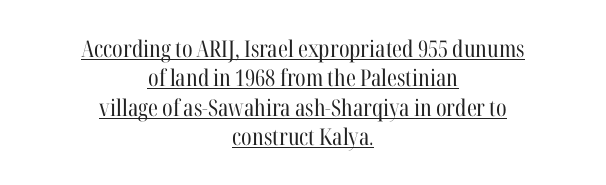
The image shows 23 px text type, upright; set centered, normal line spacing (1.28x), normal letter spacing, underlined.
